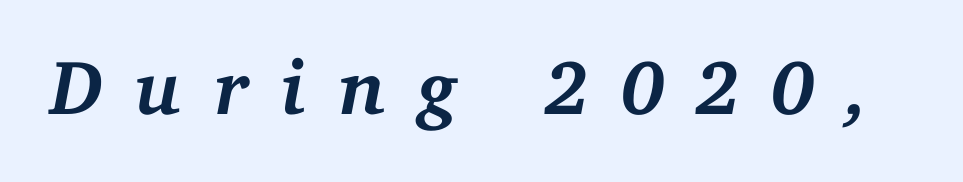
The letters advance in unequal steps, a hallmark of proportional type. Rendered with sloped, italic letterforms. Here the glyphs are tracked loosely, breaking word shapes into spaced letters. The font family rendered here belongs to the serif group. Chunky letters — that's bold for sure. The area under the type is left untouched.
